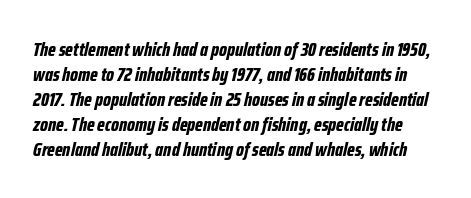
Q: Is the text bold? A: Yes.
Q: Is the text italic (slanted)? A: Yes, it leans right by about 12 degrees.
Q: Is the text underlined? A: No.
Q: Is the spacing between letters normal or unusually wide? A: Normal.
Q: Is the spacing between lines tight, normal or loose? A: Normal.
